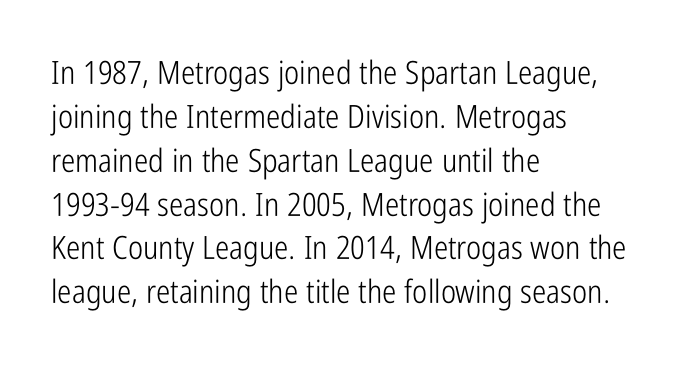
Has an underline been added? It has not. This rendering employs a face without finishing strokes, i.e., a sans-serif. The letters stand upright; this is a roman face. The cut favours lightness, reaching ordinary text weight at its darkest. Whoever set this chose a conventional vertical rhythm. This rendering uses left alignment, leaving the right contour irregular.
